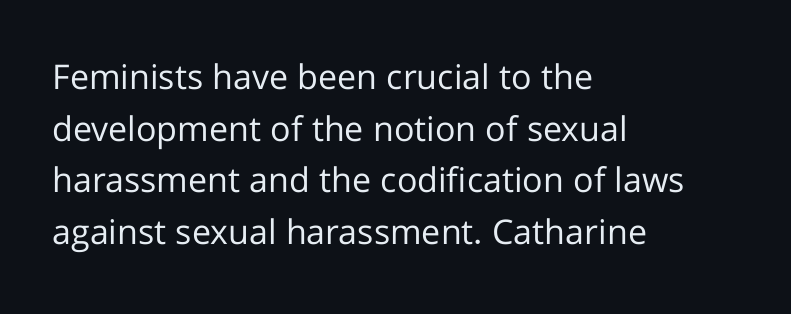
{"serif": "no", "italic": "no", "bold": "no", "weight": "regular", "width": "normal", "stroke_contrast": "low", "x_height": "medium", "monospaced": "no", "underline": "no", "align": "left", "line_spacing": "normal", "line_spacing_ratio": 1.52, "letter_spacing": "normal", "letter_spacing_em": 0.0, "glyph_px": 34}
